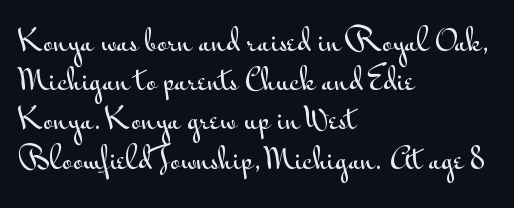
Q: Is the text italic (slanted)? A: Yes.
Q: Is the typeface a serif or a sans-serif typeface? A: Sans-serif.
Q: Is the text underlined? A: No.
Q: How is the paragraph aligned? A: Left-aligned.
Q: Is the spacing between letters normal or unusually wide? A: Normal.
Q: Is the spacing between lines tight, normal or loose? A: Normal.
Q: Width (condensed, normal, or wide)? A: Wide.
Q: Stroke contrast? A: Medium.
Q: x-height? A: Small.
Q: Monospaced? A: No.
